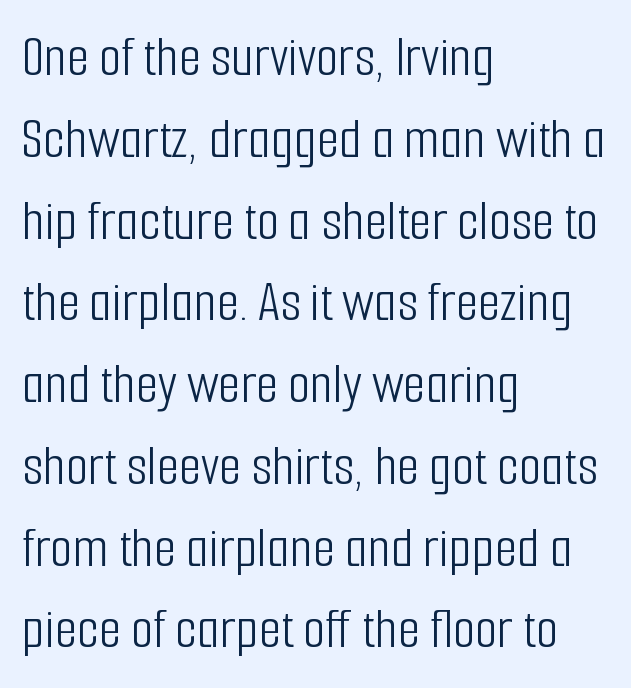
{"serif": "no", "italic": "no", "bold": "no", "weight": "light", "width": "condensed", "stroke_contrast": "low", "x_height": "medium", "monospaced": "no", "underline": "no", "align": "left", "line_spacing": "normal", "line_spacing_ratio": 1.41, "letter_spacing": "normal", "letter_spacing_em": 0.0, "glyph_px": 58}
